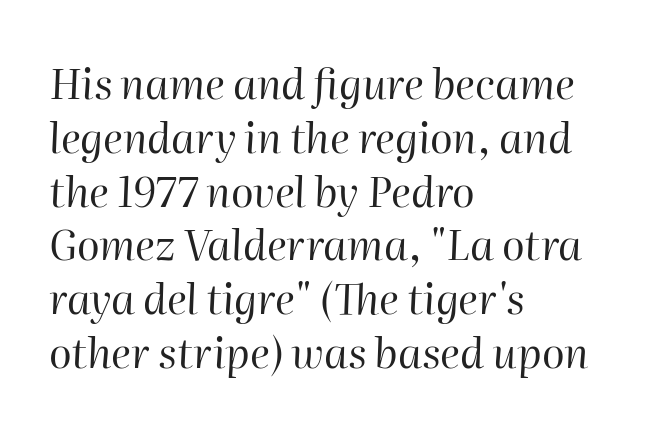
Q: Is the text bold? A: No.
Q: Is the text italic (slanted)? A: Yes, it leans right by about 2 degrees.
Q: Is the text underlined? A: No.
Q: How is the paragraph aligned? A: Left-aligned.
Q: Is the spacing between letters normal or unusually wide? A: Normal.
Q: Is the spacing between lines tight, normal or loose? A: Normal.
Q: Width (condensed, normal, or wide)? A: Normal.
Q: Stroke contrast? A: High.
Q: x-height? A: Medium.
Q: Monospaced? A: No.
